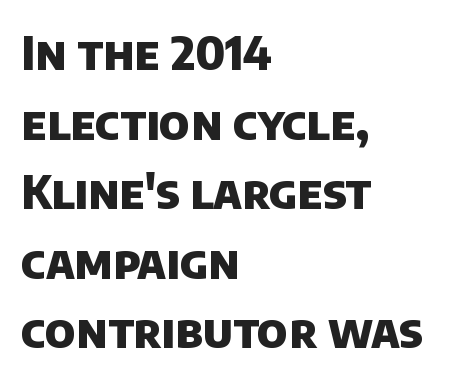
Q: Is the text bold? A: Yes.
Q: Is the typeface a serif or a sans-serif typeface? A: Sans-serif.
Q: Is the text underlined? A: No.
Q: How is the paragraph aligned? A: Left-aligned.
Q: Is the spacing between letters normal or unusually wide? A: Normal.
Q: Is the spacing between lines tight, normal or loose? A: Normal.
Q: Width (condensed, normal, or wide)? A: Normal.
Q: Stroke contrast? A: Low.
Q: x-height? A: Large.
Q: Monospaced? A: No.
